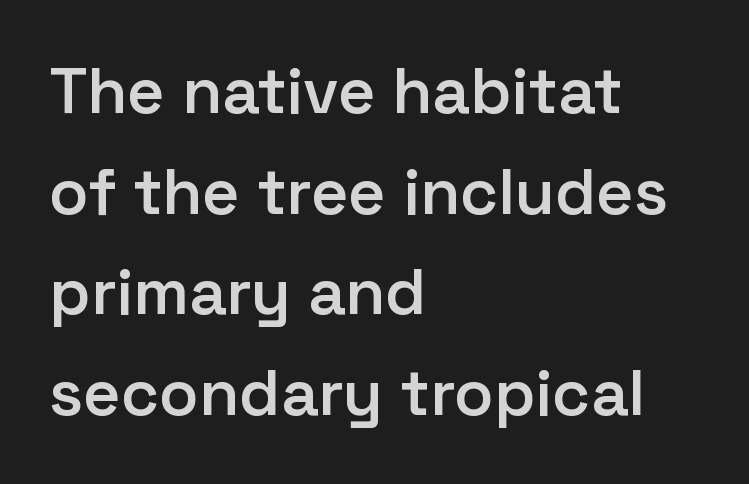
The image shows 65 px semibold sans-serif type, upright; set left-aligned, normal line spacing (1.55x), normal letter spacing, not underlined; low stroke contrast and a medium x-height.
